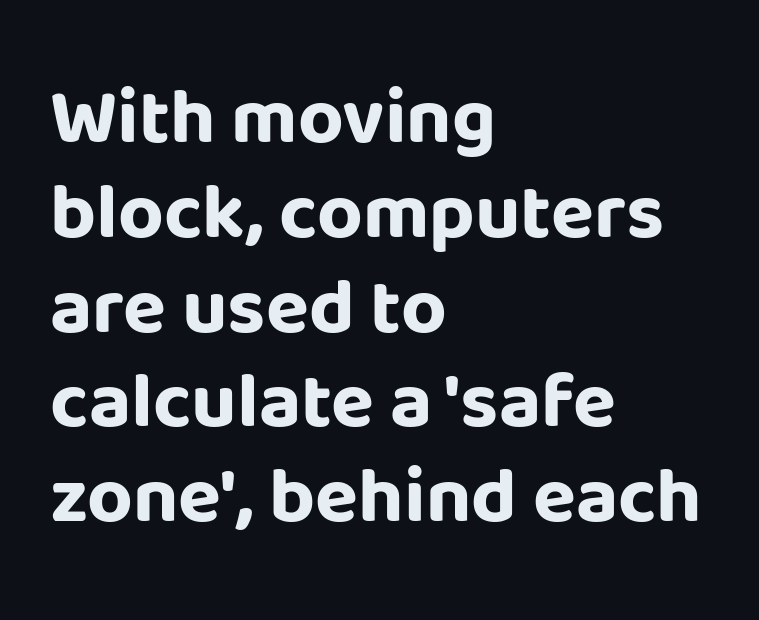
Caption: multi-line text, flush left, ragged right. Quick note: underline off. Grotesque or geometric, the face here clearly has no serifs. How are the letters spaced? Ordinarily, with no added tracking. This is the regular roman posture of the typeface.
